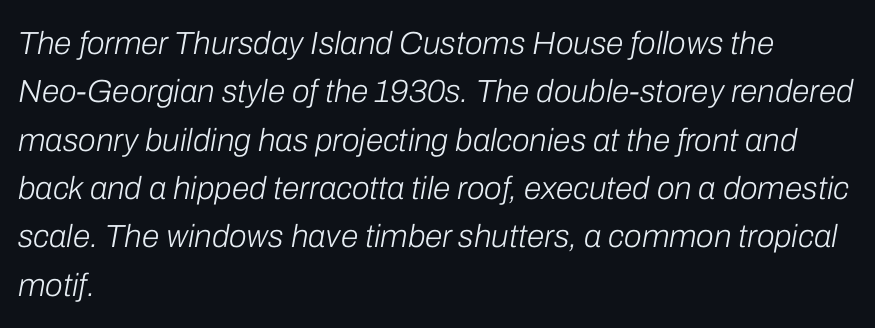
{"italic": "yes", "lean": "right", "slant_degrees": 10, "bold": "no", "weight": "light", "width": "normal", "stroke_contrast": "low", "x_height": "medium", "monospaced": "no", "underline": "no", "align": "left", "line_spacing": "normal", "line_spacing_ratio": 1.51, "letter_spacing": "normal", "letter_spacing_em": 0.0, "glyph_px": 32}
